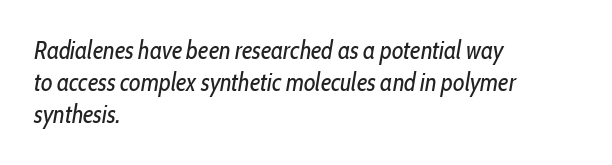
{"italic": "yes", "lean": "right", "slant_degrees": 10, "bold": "no", "underline": "no", "align": "left", "line_spacing": "normal", "line_spacing_ratio": 1.29, "letter_spacing": "normal", "letter_spacing_em": 0.0, "glyph_px": 25}
